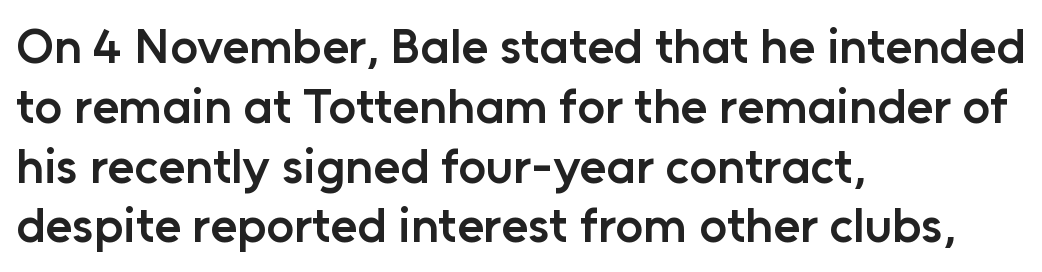
Semibold letterforms, between regular and bold. This sample uses an upright cut, with every glyph sitting square on the baseline. The compositor pushed each line to the left boundary. No feet cap the strokes, marking this as sans-serif type. Type without underlining.
